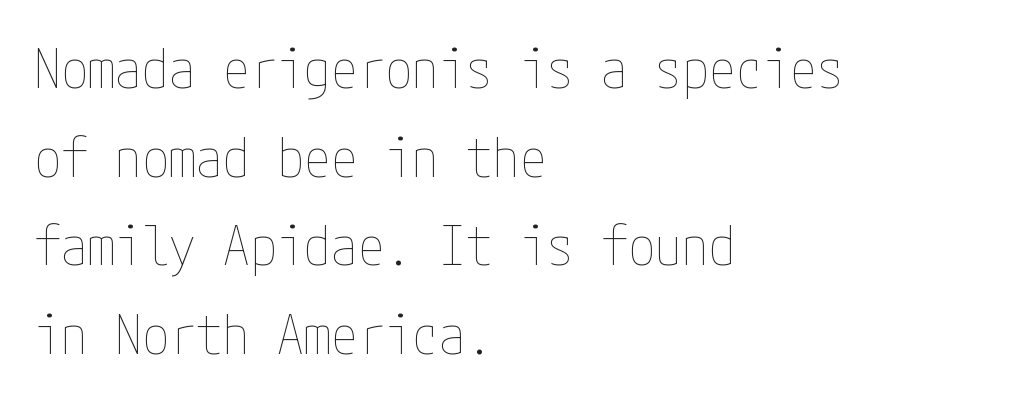
The image shows 54 px thin, condensed type, upright; set left-aligned, normal line spacing (1.64x), normal letter spacing, not underlined; low stroke contrast and a medium x-height.
